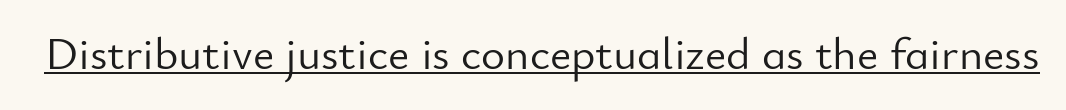
{"serif": "no", "italic": "no", "bold": "no", "weight": "light", "width": "normal", "stroke_contrast": "low", "x_height": "small", "monospaced": "no", "underline": "yes", "letter_spacing": "normal", "letter_spacing_em": 0.0, "glyph_px": 46}
